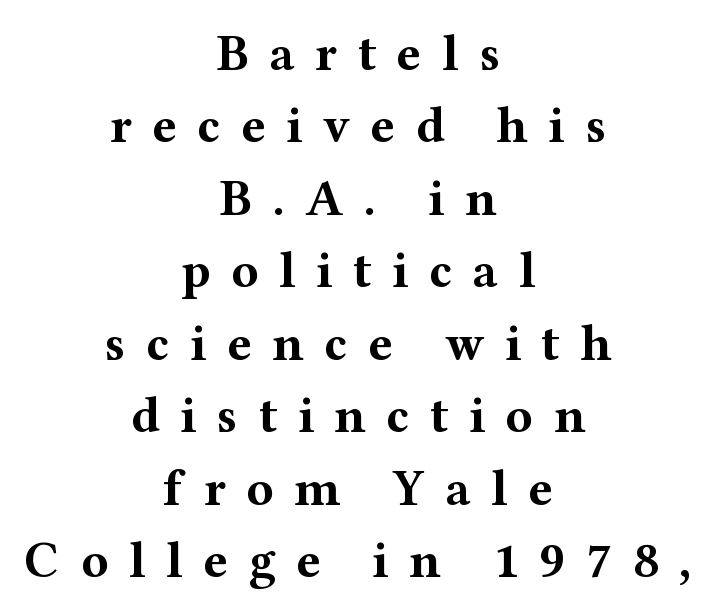
Q: Is the text bold? A: Yes.
Q: Is the text italic (slanted)? A: No, it is upright.
Q: Is the typeface a serif or a sans-serif typeface? A: Serif.
Q: Is the text underlined? A: No.
Q: How is the paragraph aligned? A: Centered.
Q: Is the spacing between letters normal or unusually wide? A: Unusually wide.
Q: Is the spacing between lines tight, normal or loose? A: Normal.
Q: Width (condensed, normal, or wide)? A: Wide.
Q: Stroke contrast? A: Medium.
Q: x-height? A: Medium.
Q: Monospaced? A: No.
